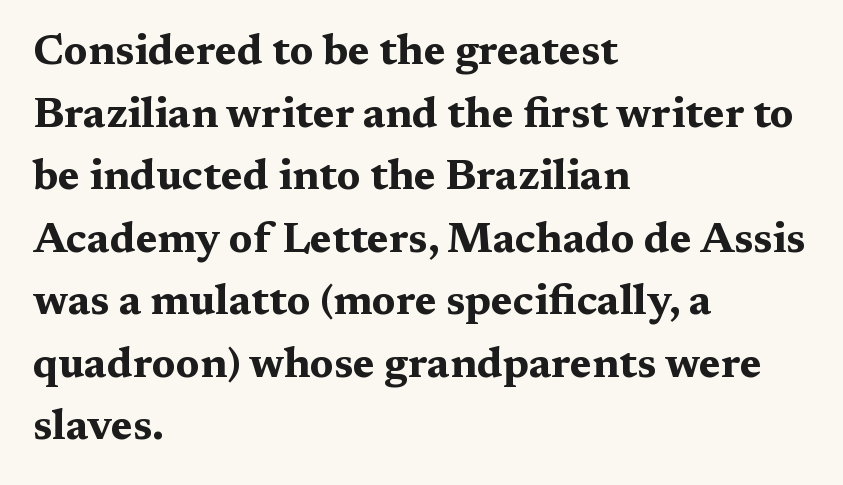
The image shows 42 px bold, wide serif type, upright; set left-aligned, normal line spacing (1.49x), normal letter spacing, not underlined; medium stroke contrast and a medium x-height.
